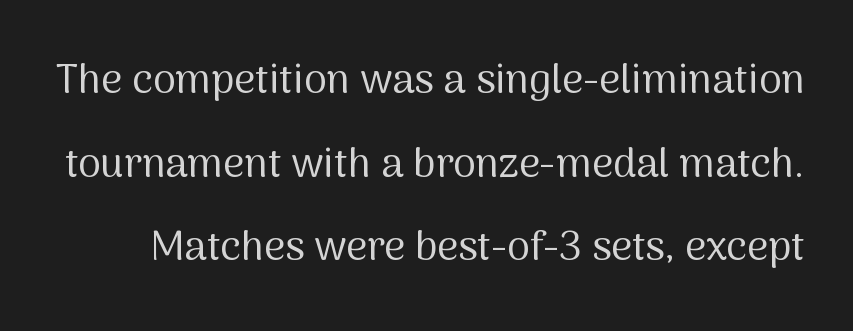
Q: Is the text bold? A: No.
Q: Is the text italic (slanted)? A: No, it is upright.
Q: Is the typeface a serif or a sans-serif typeface? A: Sans-serif.
Q: Is the text underlined? A: No.
Q: Is the spacing between letters normal or unusually wide? A: Normal.
Q: Is the spacing between lines tight, normal or loose? A: Loose.
Q: Width (condensed, normal, or wide)? A: Normal.
Q: Stroke contrast? A: Medium.
Q: x-height? A: Medium.
Q: Monospaced? A: No.
